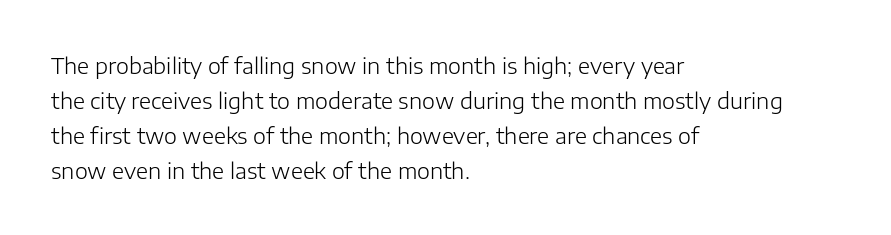
{"italic": "no", "bold": "no", "underline": "no", "align": "left", "line_spacing": "normal", "line_spacing_ratio": 1.59, "letter_spacing": "normal", "letter_spacing_em": 0.0, "glyph_px": 22}
